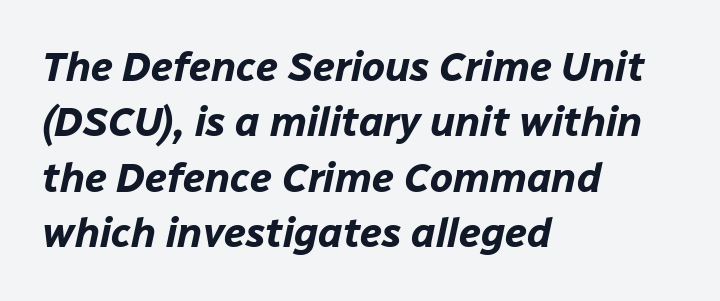
{"italic": "yes", "lean": "right", "slant_degrees": 12, "bold": "yes", "weight": "bold", "width": "normal", "stroke_contrast": "low", "x_height": "medium", "monospaced": "no", "underline": "no", "align": "left", "line_spacing": "normal", "line_spacing_ratio": 1.35, "letter_spacing": "normal", "letter_spacing_em": 0.0, "glyph_px": 41}
